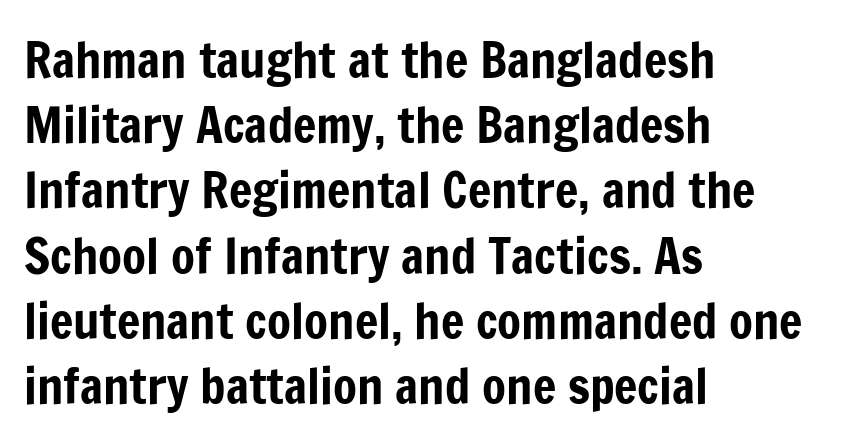
The area under the type is left untouched. Proportional: the letters do not fall into vertical columns. The type sits square on the baseline with zero lean. Notice how descenders clear the ascenders below comfortably — that's standard leading. The letters carry no serifs — their stems end cleanly without finishing strokes. Observe the ordinary spacing: letters are neighbours, not strangers.
